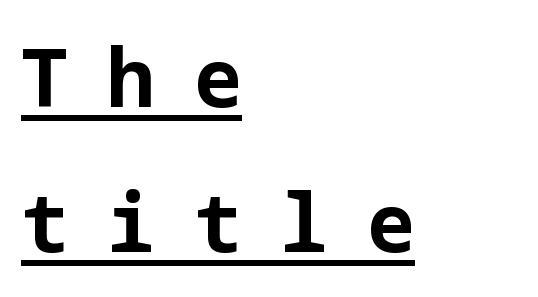
The image shows 80 px bold sans-serif type, upright; set left-aligned, line spacing 1.81x, unusually wide letter spacing (+0.48 em), underlined; low stroke contrast and a medium x-height.
